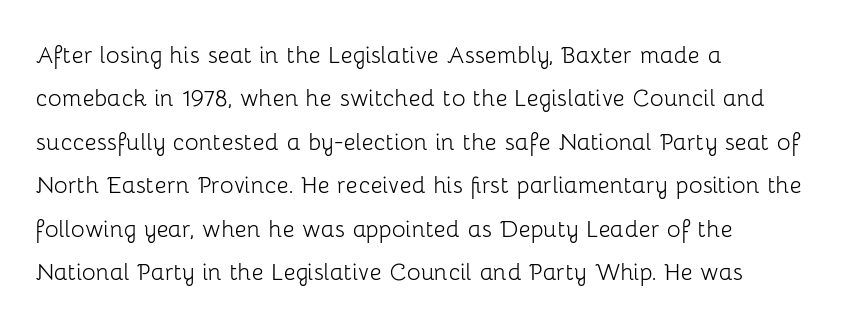
The image shows 29 px light sans-serif type, upright; set left-aligned, normal line spacing (1.5x), normal letter spacing, not underlined; low stroke contrast and a medium x-height.
